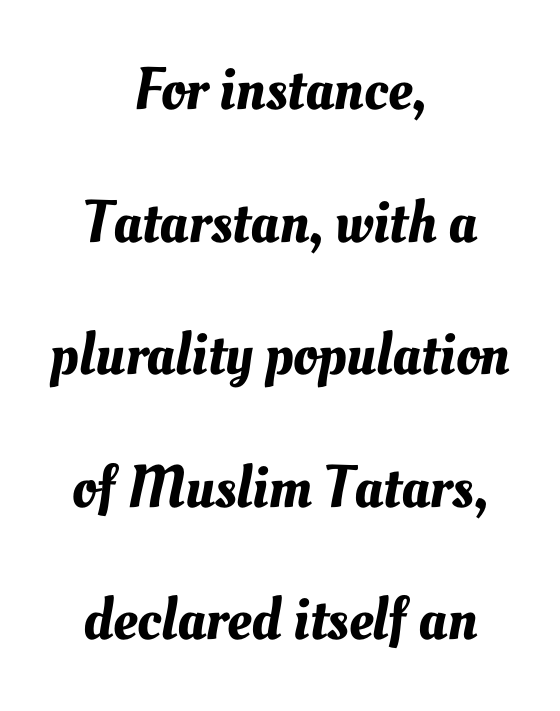
Q: Is the text underlined? A: No.
Q: How is the paragraph aligned? A: Centered.
Q: Is the spacing between letters normal or unusually wide? A: Normal.
Q: Is the spacing between lines tight, normal or loose? A: Loose.
Q: Width (condensed, normal, or wide)? A: Normal.
Q: Stroke contrast? A: Medium.
Q: x-height? A: Small.
Q: Monospaced? A: No.
